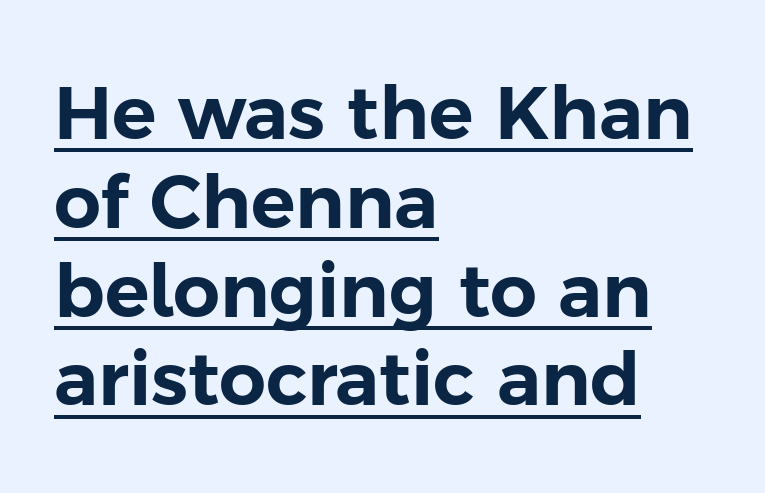
Typeset ragged right — the left edge is the straight one. The passage shown has conventional tracking throughout. Spacing verdict: proportional, widths tailored to each character. The string is rendered with underlining switched on. Type style note: lacks serifs.
